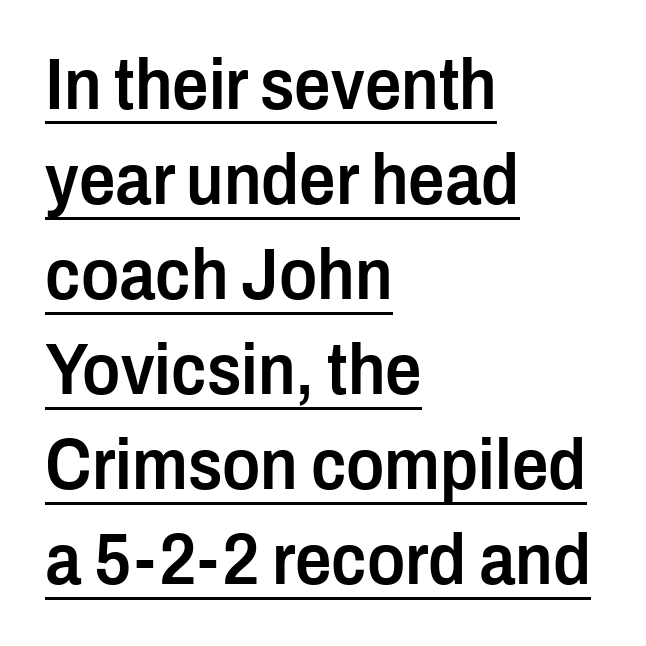
Q: Is the text bold? A: Semi-bold.
Q: Is the text italic (slanted)? A: No, it is upright.
Q: Is the typeface a serif or a sans-serif typeface? A: Sans-serif.
Q: Is the text underlined? A: Yes.
Q: How is the paragraph aligned? A: Left-aligned.
Q: Is the spacing between letters normal or unusually wide? A: Normal.
Q: Is the spacing between lines tight, normal or loose? A: Normal.
Q: Width (condensed, normal, or wide)? A: Condensed.
Q: Stroke contrast? A: Low.
Q: x-height? A: Medium.
Q: Monospaced? A: No.
